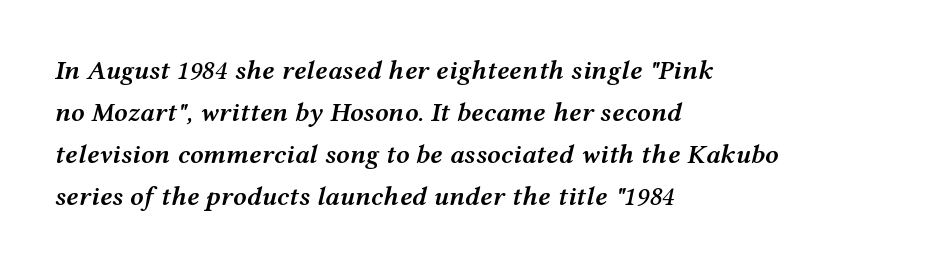
{"italic": "yes", "lean": "right", "slant_degrees": 12, "bold": "semi", "underline": "no", "align": "left", "line_spacing": "normal", "line_spacing_ratio": 1.55, "letter_spacing": "normal", "letter_spacing_em": 0.0, "glyph_px": 27}
